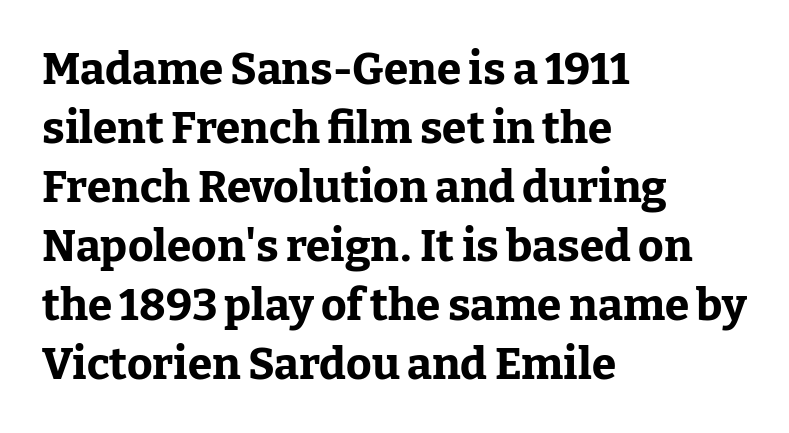
{"serif": "yes", "italic": "no", "bold": "yes", "weight": "bold", "width": "normal", "stroke_contrast": "low", "x_height": "medium", "monospaced": "no", "underline": "no", "align": "left", "line_spacing": "normal", "line_spacing_ratio": 1.34, "letter_spacing": "normal", "letter_spacing_em": 0.0, "glyph_px": 44}
